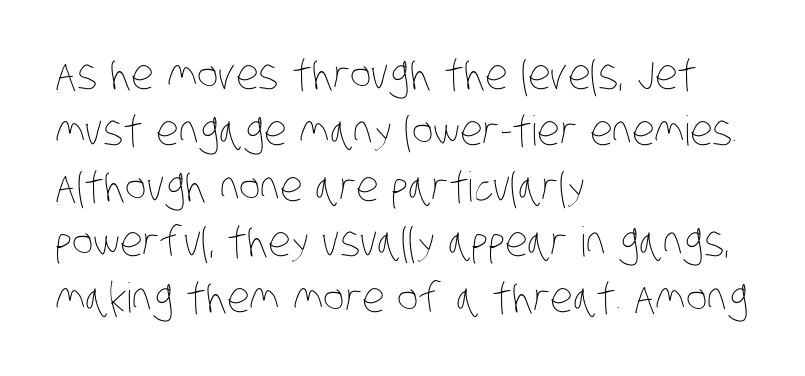
The image shows 41 px thin, condensed type; set left-aligned, normal line spacing (1.36x), normal letter spacing, not underlined; low stroke contrast and a large x-height.
